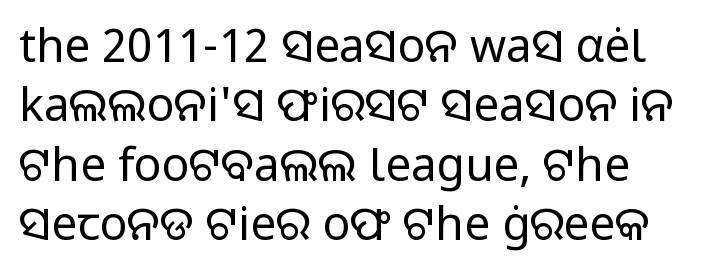
These lines are composed in type without serifs. Posture: straight, roman, zero tilt. A typesetter would call this proportional, since set widths differ per character. Observe the ordinary spacing: letters are neighbours, not strangers. Any mark beneath the type? The region is blank. Honestly, the row spacing looks completely unremarkable.
